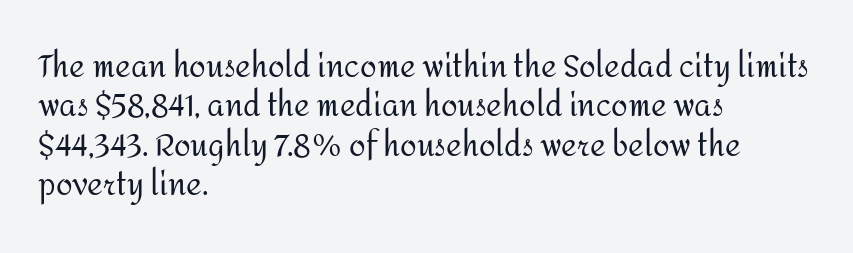
{"serif": "no", "italic": "no", "bold": "no", "weight": "regular", "width": "normal", "stroke_contrast": "medium", "x_height": "medium", "monospaced": "no", "underline": "no", "align": "left", "line_spacing": "normal", "line_spacing_ratio": 1.31, "letter_spacing": "normal", "letter_spacing_em": 0.0, "glyph_px": 30}
